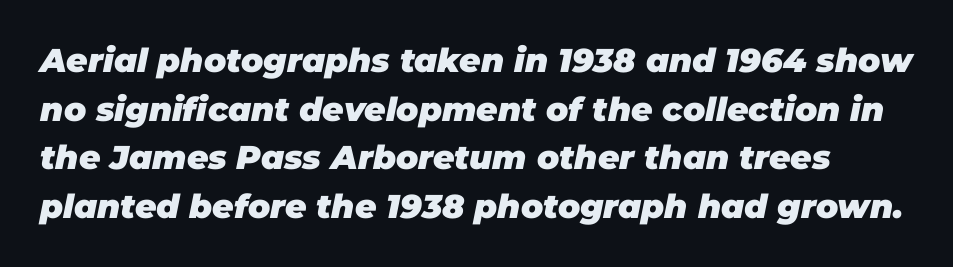
Emphasis-style slanted type is in use. The letters advance in unequal steps, a hallmark of proportional type. Observe the ordinary spacing: letters are neighbours, not strangers. Lines of text with bare space underneath. Typographic density is high because the face is bold.
